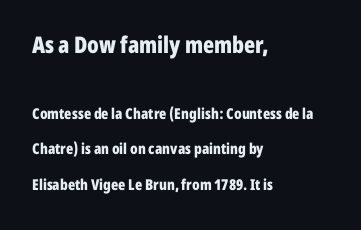
Q: Is the text bold? A: Yes.
Q: Is the text italic (slanted)? A: No, it is upright.
Q: Is the text underlined? A: No.
Q: How is the paragraph aligned? A: Left-aligned.
Q: Is the spacing between letters normal or unusually wide? A: Normal.
Q: Is the spacing between lines tight, normal or loose? A: Loose.
Q: Which block of text is set in a larger size, the first (top) or the second (bottom)? A: The first (top) one.
